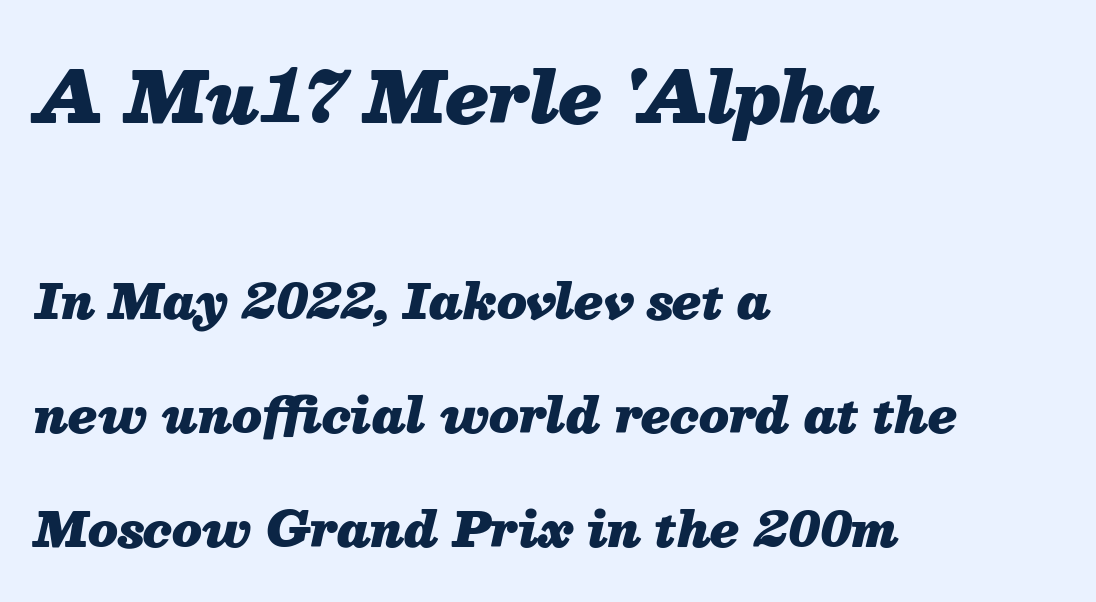
The passage shown is not underscored anywhere. This sample is left-justified, so line endings fall wherever the words run out. Slanted lettering throughout. Here the glyphs are tracked normally, forming tight word shapes. Students, observe: this is what heavily led, spacious text looks like.
